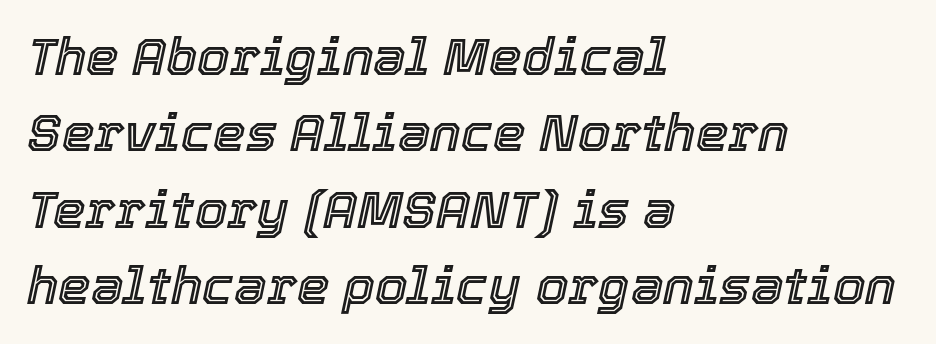
{"italic": "yes", "lean": "right", "slant_degrees": 12, "width": "normal", "x_height": "medium", "monospaced": "no", "underline": "no", "align": "left", "line_spacing": "normal", "line_spacing_ratio": 1.47, "letter_spacing": "normal", "letter_spacing_em": 0.0, "glyph_px": 52}
